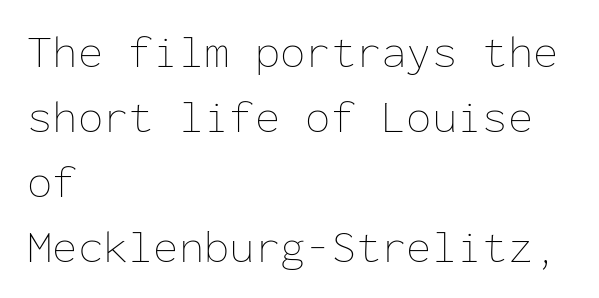
{"italic": "no", "bold": "no", "weight": "thin", "width": "normal", "stroke_contrast": "low", "x_height": "medium", "monospaced": "yes", "underline": "no", "align": "left", "line_spacing": "normal", "line_spacing_ratio": 1.41, "letter_spacing": "normal", "letter_spacing_em": 0.0, "glyph_px": 46}
